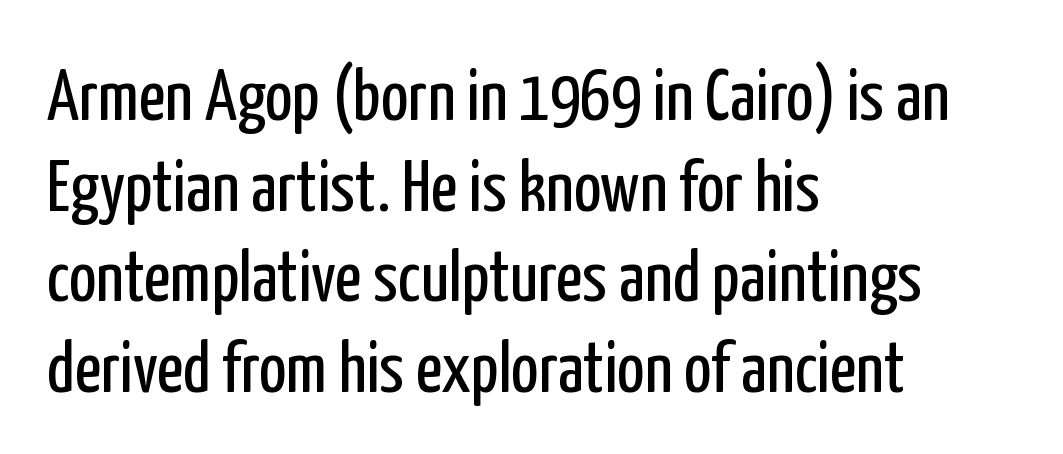
The image shows 73 px regular-weight, condensed sans-serif type, upright; set left-aligned, line spacing 1.24x, normal letter spacing, not underlined; low stroke contrast and a medium x-height.
